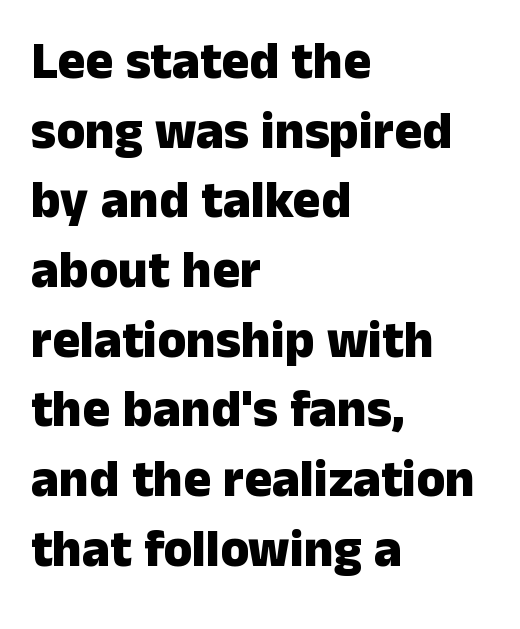
Q: Is the text bold? A: Yes.
Q: Is the text italic (slanted)? A: No, it is upright.
Q: Is the typeface a serif or a sans-serif typeface? A: Sans-serif.
Q: Is the text underlined? A: No.
Q: How is the paragraph aligned? A: Left-aligned.
Q: Is the spacing between letters normal or unusually wide? A: Normal.
Q: Is the spacing between lines tight, normal or loose? A: Normal.
Q: Width (condensed, normal, or wide)? A: Normal.
Q: Stroke contrast? A: Low.
Q: x-height? A: Medium.
Q: Monospaced? A: No.
